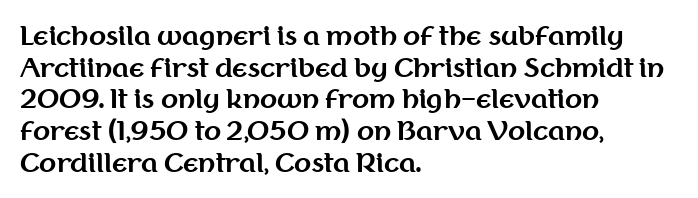
The image shows 25 px bold type, upright; set left-aligned, normal line spacing (1.27x), normal letter spacing, not underlined.
